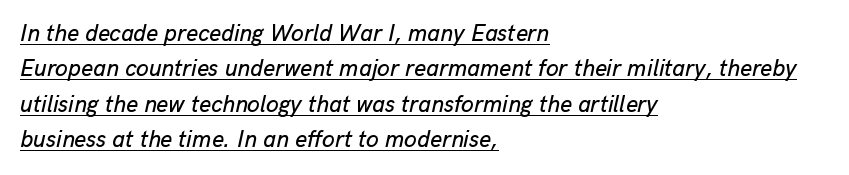
Line starts are locked; line ends wander. The axis of the letterforms is tilted away from vertical. This sample keeps an unexceptional amount of space between lines. Underlined type. Students, note that the glyphs here touch the page at normal intervals.
